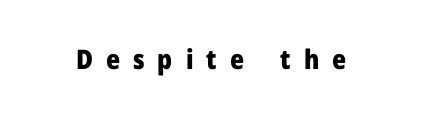
I'd describe the lettering as bold — thick and assertive. Observe the wide spacing: letters keep a clear distance from each other. The glyphs are unaccompanied by any horizontal stroke below them. Tall strokes in this sample are plumb rather than angled.
